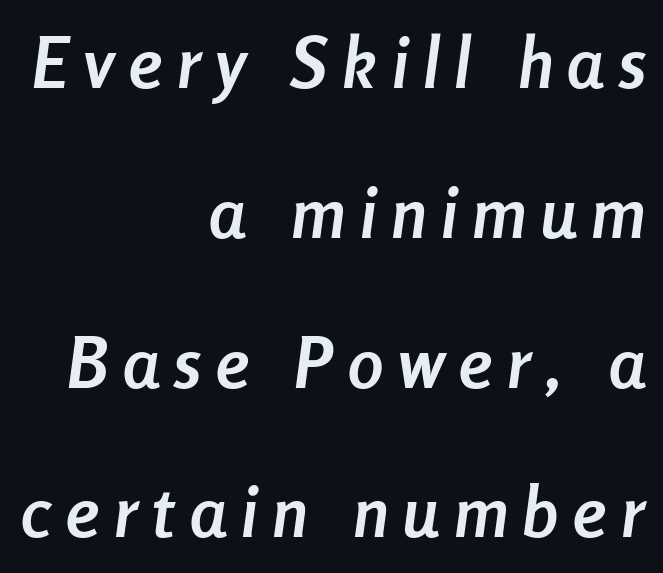
{"italic": "yes", "lean": "right", "slant_degrees": 8, "bold": "yes", "weight": "semibold", "width": "condensed", "stroke_contrast": "low", "x_height": "medium", "monospaced": "no", "underline": "no", "align": "right", "line_spacing": "loose", "line_spacing_ratio": 2.11, "letter_spacing": "wide", "letter_spacing_em": 0.21, "glyph_px": 71}
